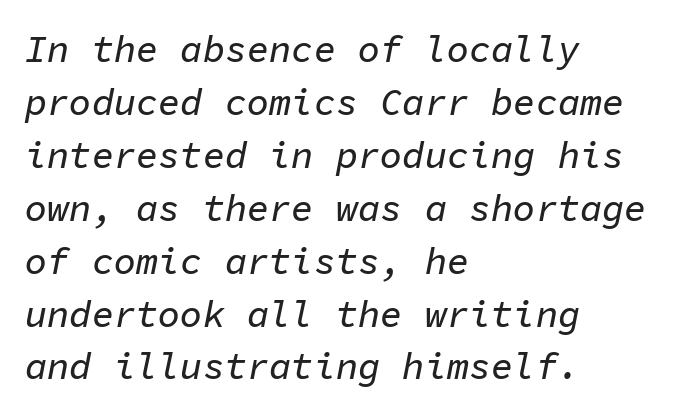
{"italic": "yes", "lean": "right", "slant_degrees": 11, "width": "normal", "stroke_contrast": "low", "x_height": "medium", "monospaced": "yes", "underline": "no", "align": "left", "line_spacing": "normal", "line_spacing_ratio": 1.43, "letter_spacing": "normal", "letter_spacing_em": 0.0, "glyph_px": 37}
